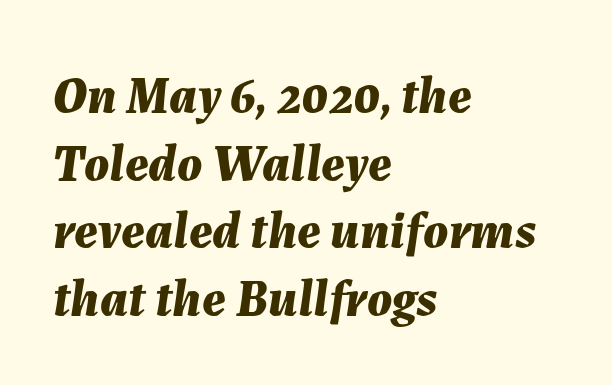
Q: Is the text bold? A: Yes.
Q: Is the text italic (slanted)? A: Yes, it leans right by about 7 degrees.
Q: Is the text underlined? A: No.
Q: How is the paragraph aligned? A: Left-aligned.
Q: Is the spacing between letters normal or unusually wide? A: Normal.
Q: Is the spacing between lines tight, normal or loose? A: Normal.
Q: Width (condensed, normal, or wide)? A: Normal.
Q: Stroke contrast? A: Medium.
Q: x-height? A: Medium.
Q: Monospaced? A: No.
